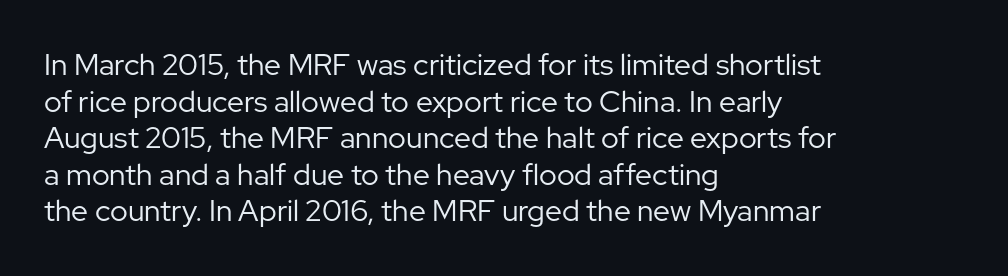
The image shows 30 px regular-weight sans-serif type, upright; set left-aligned, line spacing 1.22x, normal letter spacing, not underlined; low stroke contrast and a medium x-height.
